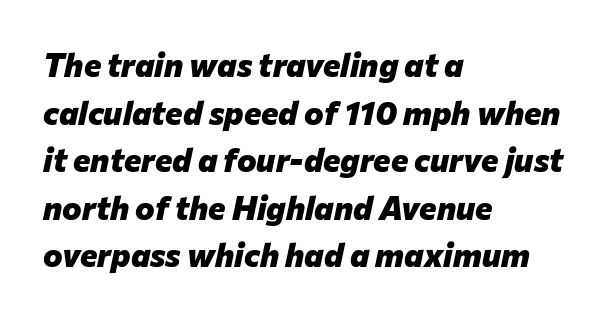
Q: Is the text bold? A: Yes.
Q: Is the text italic (slanted)? A: Yes, it leans right by about 12 degrees.
Q: Is the text underlined? A: No.
Q: How is the paragraph aligned? A: Left-aligned.
Q: Is the spacing between letters normal or unusually wide? A: Normal.
Q: Is the spacing between lines tight, normal or loose? A: Normal.
Q: Width (condensed, normal, or wide)? A: Normal.
Q: Stroke contrast? A: Low.
Q: x-height? A: Medium.
Q: Monospaced? A: No.
